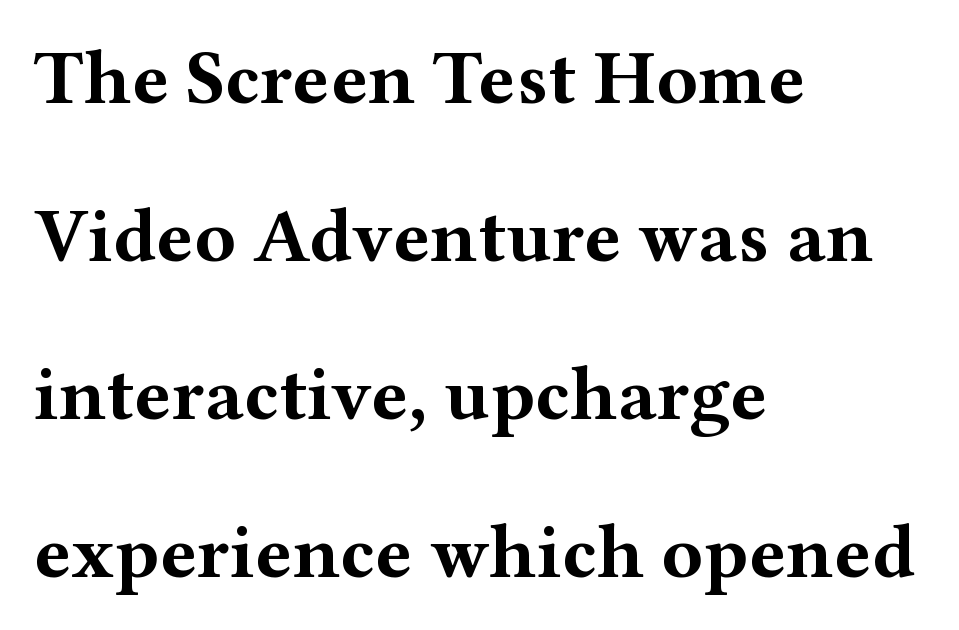
Tracking here is standard; glyphs follow each other at the usual distance. Summary of weight: heavy, a full bold. Italic? Not at all — the glyphs are vertical. The glyphs are unaccompanied by any horizontal stroke below them. The letters advance in unequal steps, a hallmark of proportional type. Leading: increased.
